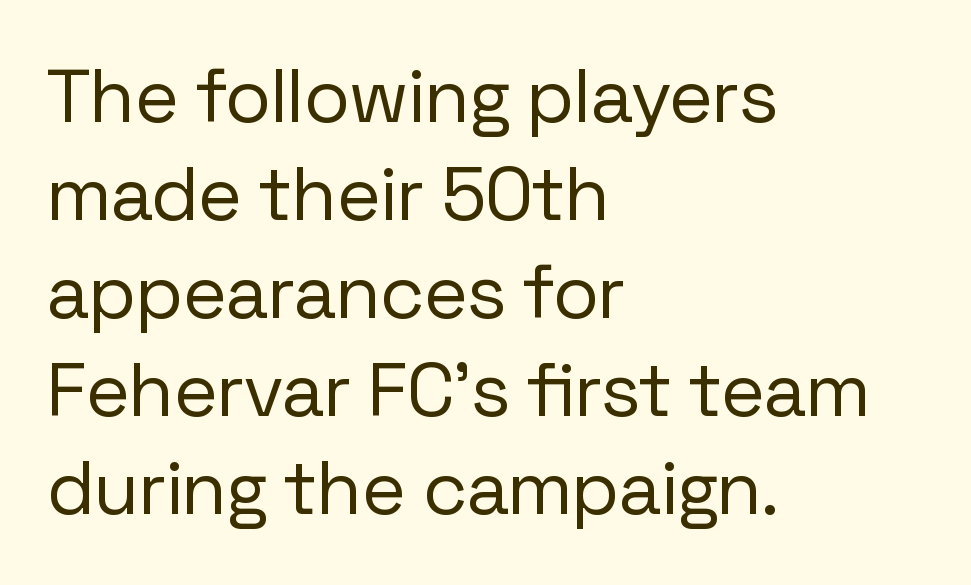
It's the straight-up-and-down kind of type. Is there much room between lines? A standard amount, neither cramped nor airy. Nothing heavy about these letters — not bold at all. Here the designer chose a conventional face with non-uniform glyph widths. Look at the tracking — it's just the regular setting, nothing added. Grotesque or geometric, the face here clearly has no serifs.
